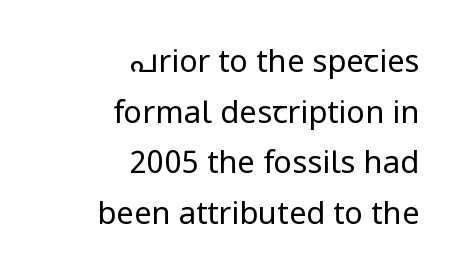
The image shows 31 px regular-weight sans-serif type, upright; set right-aligned, normal line spacing (1.63x), normal letter spacing, not underlined; low stroke contrast and a medium x-height.
